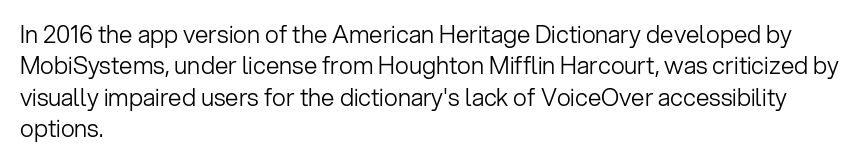
What stands out about the letter spacing? Nothing — it is the standard amount. Unmarked baselines from the first word to the last. The rendering anchors every line to the left-hand side. Regarding leading, the lines here are spaced in the standard way. Compared with a typical body face, this is equally light or lighter still. In terms of posture, this sample is upright.
